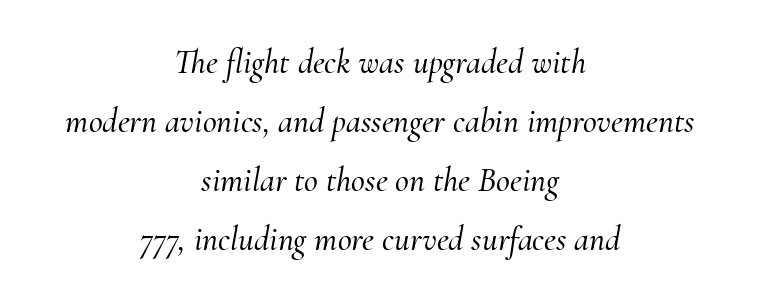
Here the designer chose a conventional face with non-uniform glyph widths. The text block is weighted toward neither margin, spreading evenly from the middle. Quick note: underline off. Tracking here is standard; glyphs follow each other at the usual distance.
